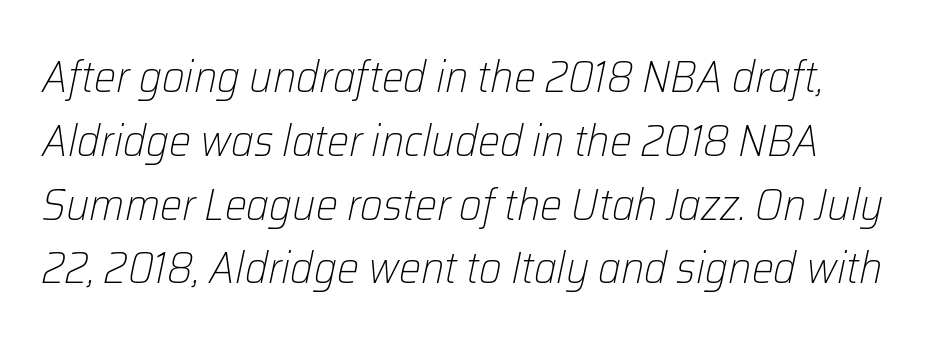
Q: Is the text bold? A: No.
Q: Is the text italic (slanted)? A: Yes, it leans right by about 12 degrees.
Q: Is the text underlined? A: No.
Q: Is the spacing between letters normal or unusually wide? A: Normal.
Q: Is the spacing between lines tight, normal or loose? A: Normal.
Q: Width (condensed, normal, or wide)? A: Normal.
Q: Stroke contrast? A: Low.
Q: x-height? A: Medium.
Q: Monospaced? A: No.
